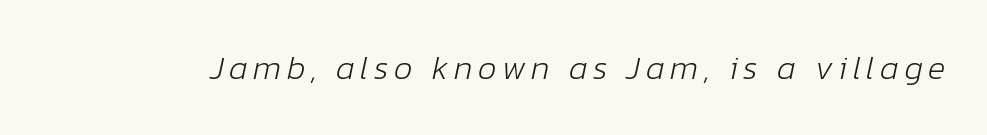
Anything drawn beneath the words? Only blank space. Is the stroke heavy? The answer is a plain regular-or-lighter. Do the characters align in a grid? No, the font is proportional. The letters are slanted; this is an italic face.
